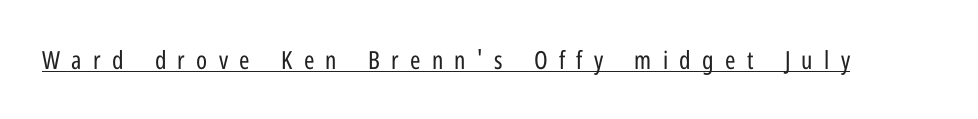
Stroke mass is kept to a normal reading level or below. What stands out about the letter spacing? Its width — letters are far apart. Vertical strokes here are truly vertical. What decoration does the sample have? An underline.
